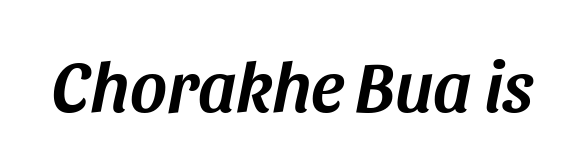
Check the space under the baseline: it is left empty. Each word holds together tightly as a unit, with standard inter-letter gaps. The letters advance in unequal steps, a hallmark of proportional type. Compared with ordinary roman type, these characters are visibly tilted.
